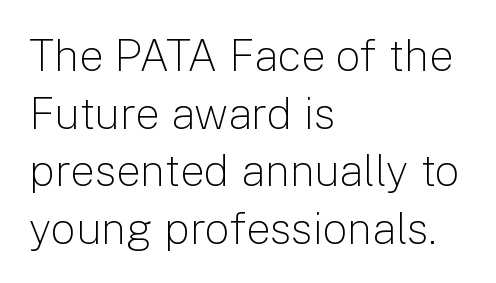
The image shows 44 px light sans-serif type, upright; set left-aligned, normal line spacing (1.31x), normal letter spacing, not underlined; low stroke contrast and a medium x-height.
